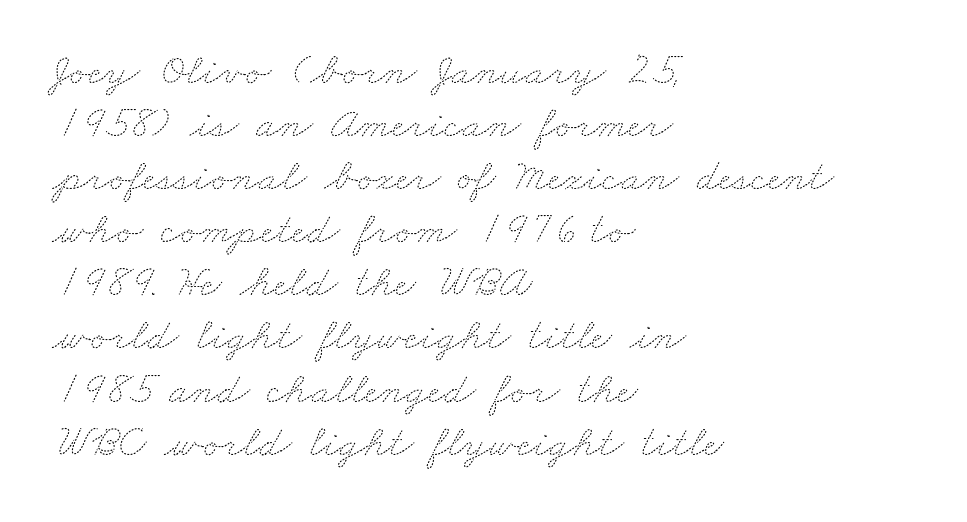
Line starts are locked; line ends wander. Here the designer chose a conventional face with non-uniform glyph widths. The specimen omits any rule beneath the text block's lines. Think standard paragraph weight, or any step lighter than that. The horizontal fit of the characters is conventional and even.
